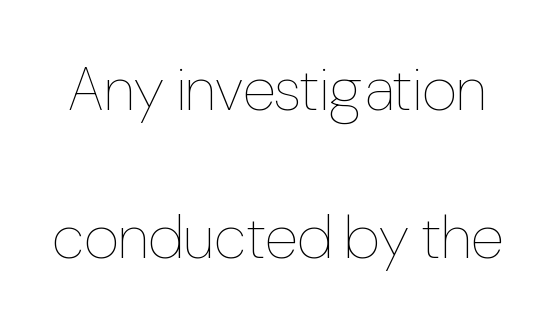
The image shows 61 px thin, condensed type, upright; set loose line spacing (2.43x), normal letter spacing, not underlined; low stroke contrast and a medium x-height.
